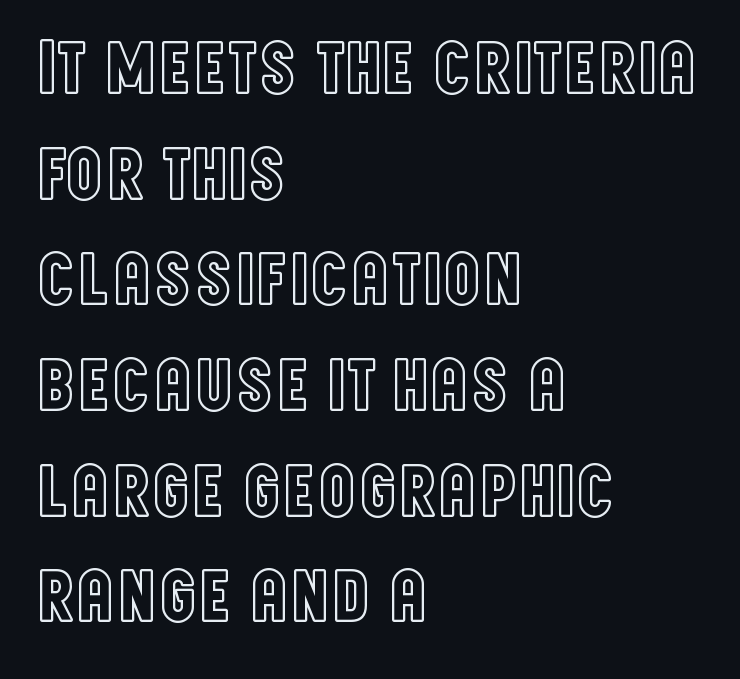
This sample has the flowing, uneven cadence of proportional lettering. Students, observe: this is what conventionally led text looks like. Compared with a centered layout, this one pins lines to the left instead. Is the letter spacing exaggerated? No — it looks like the ordinary default. The lettering stays uniformly vertical, giving the passage a roman look. Just letters on the line, the space beneath them empty.
